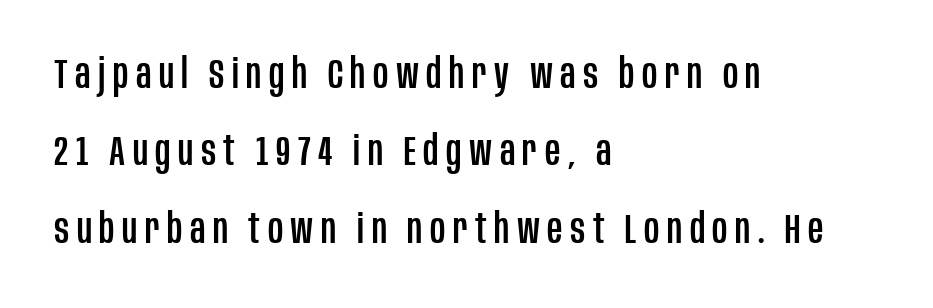
Q: Is the text italic (slanted)? A: No, it is upright.
Q: Is the typeface a serif or a sans-serif typeface? A: Sans-serif.
Q: Is the text underlined? A: No.
Q: How is the paragraph aligned? A: Left-aligned.
Q: Width (condensed, normal, or wide)? A: Condensed.
Q: Stroke contrast? A: Low.
Q: x-height? A: Large.
Q: Monospaced? A: No.
